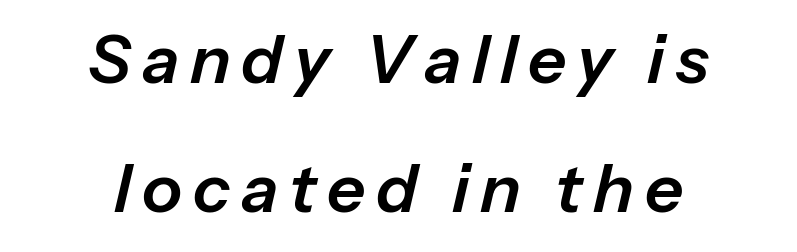
Q: Is the text italic (slanted)? A: Yes, it leans right by about 13 degrees.
Q: Is the text underlined? A: No.
Q: How is the paragraph aligned? A: Centered.
Q: Is the spacing between lines tight, normal or loose? A: Loose.
Q: Width (condensed, normal, or wide)? A: Normal.
Q: Stroke contrast? A: Low.
Q: x-height? A: Medium.
Q: Monospaced? A: No.
